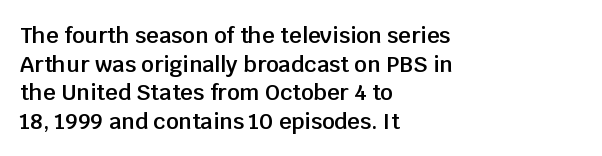
Between one letter and the next there's only the usual sliver of space. Firm but not heavy-handed strokes: this text is semibold. No italicization has been applied; the sample stays upright. Each line starts at the same left margin while the right side varies. Notice how descenders clear the ascenders below comfortably — that's standard leading.
